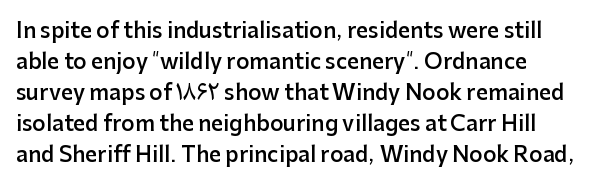
The image shows 21 px text type, upright; set normal line spacing (1.48x), normal letter spacing, not underlined.
